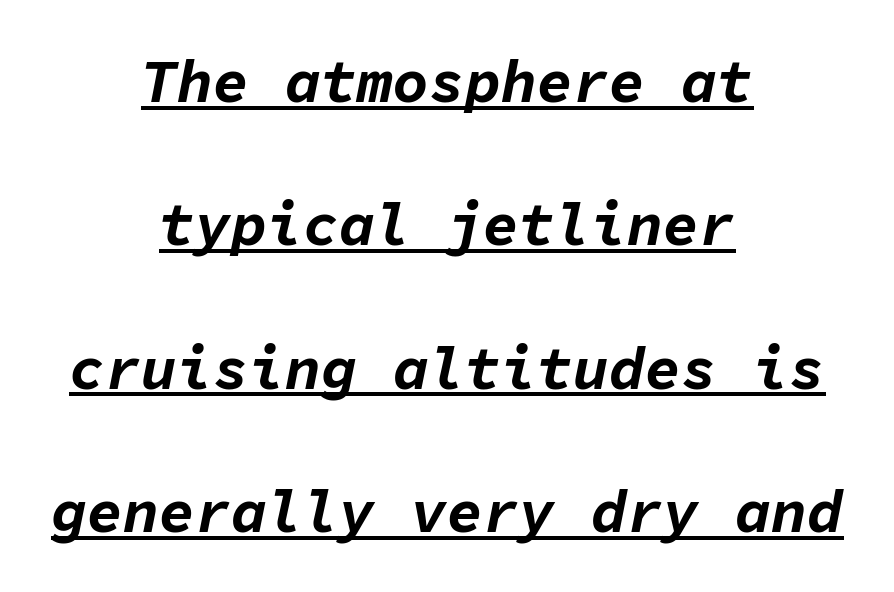
The image shows 60 px bold type, italic (leaning right), monospaced; set centered, loose line spacing (2.39x), normal letter spacing, underlined; low stroke contrast and a medium x-height.
